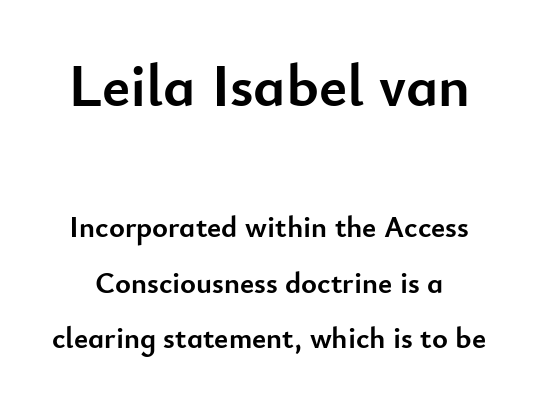
The composition opens big and finishes small. Ascenders rise straight up at ninety degrees. What weight is shown? A full bold with thick strokes. The glyphs are unaccompanied by any horizontal stroke below them.
